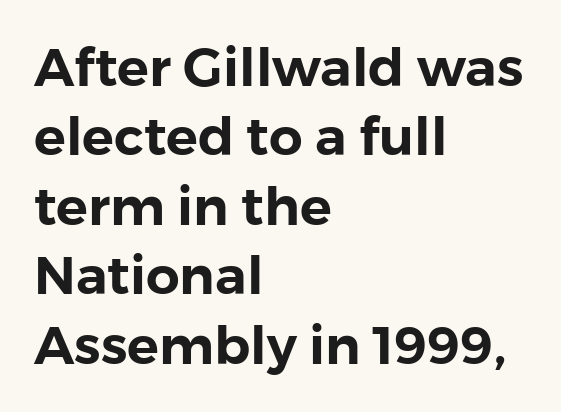
The axis of the letterforms is exactly vertical. The words here are not underlined. Spacing between characters is what you'd get straight out of the box. The rag falls on the right side of this text block. To sum up the face: it is a sans, with no serifs.
